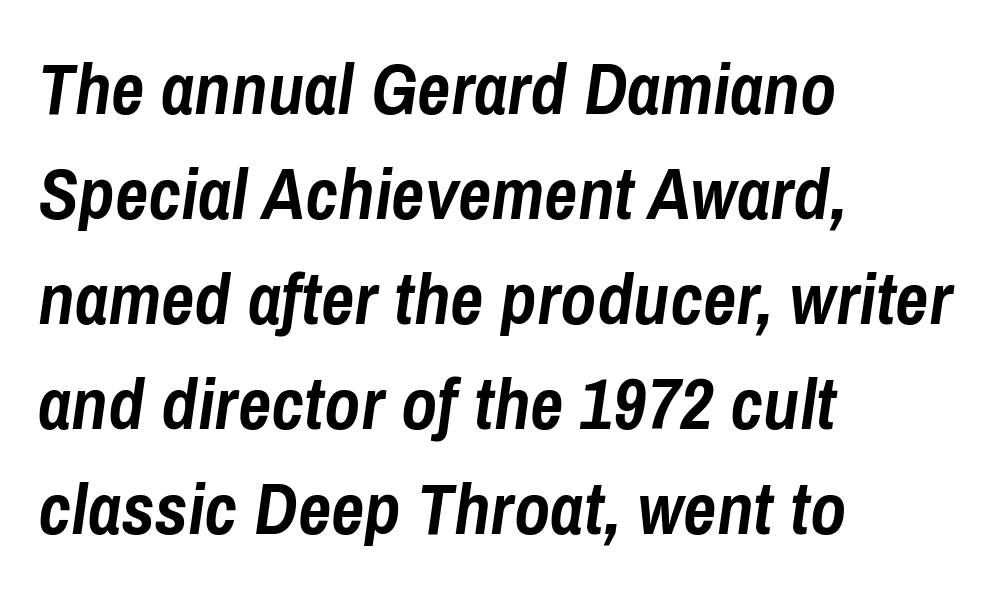
This block has exactly the height ordinary leading produces. The compositor pushed each line to the left boundary. Yep, that's italic — everything's leaning. A typesetter would call this proportional, since set widths differ per character. What stands out about the letter spacing? Nothing — it is the standard amount. Weight check: bold — yes, fully.
